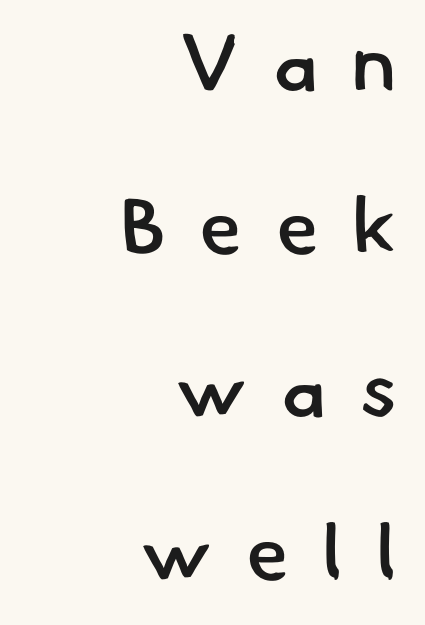
The string is rendered with underlining switched off. The rendering uses a large line-height, opening up the rows. Character widths vary here, with narrow letters taking less room than wide ones. Serifs: no, the terminals of the letterforms are clean. What weight is shown? A semibold, between regular and bold. This sample uses expanded letter spacing, leaving extra air between glyphs.
